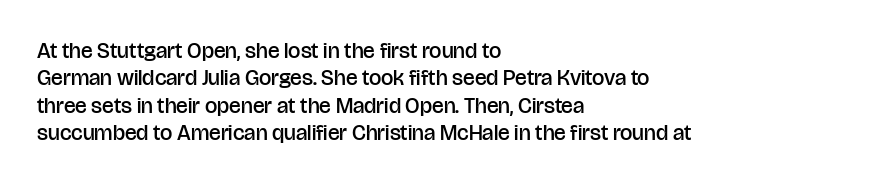
Q: Is the text bold? A: Semi-bold.
Q: Is the text italic (slanted)? A: No, it is upright.
Q: Is the text underlined? A: No.
Q: How is the paragraph aligned? A: Left-aligned.
Q: Is the spacing between letters normal or unusually wide? A: Normal.
